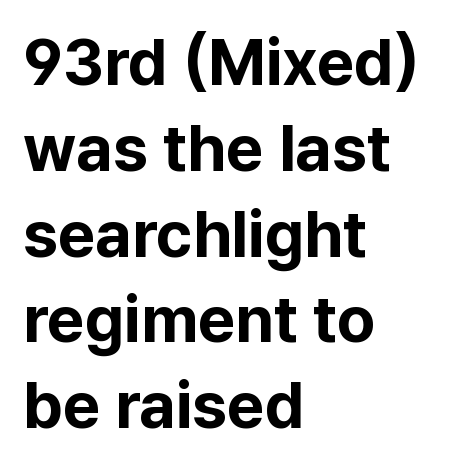
The image shows 65 px bold sans-serif type, upright; set left-aligned, normal line spacing (1.32x), normal letter spacing, not underlined; low stroke contrast and a medium x-height.
